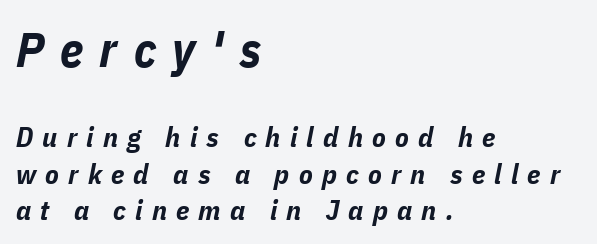
Bigger letters appear in the top chunk; the bottom chunk is reduced. The ragged edge is on the right, which tells us the setting is flush left. Is the type bold? Yes — the strokes are clearly thick and heavy. Plain, unruled lines of type. If you measured baseline to baseline, you'd find a middling distance. Proportional: the letters do not fall into vertical columns.
